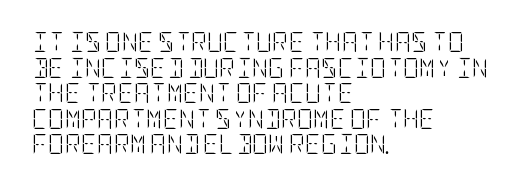
The image shows 20 px text type, upright; set left-aligned, normal line spacing (1.28x), normal letter spacing, not underlined.
